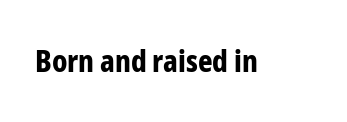
Q: Is the text bold? A: Yes.
Q: Is the text italic (slanted)? A: No, it is upright.
Q: Is the typeface a serif or a sans-serif typeface? A: Sans-serif.
Q: Is the text underlined? A: No.
Q: Is the spacing between letters normal or unusually wide? A: Normal.
Q: Width (condensed, normal, or wide)? A: Condensed.
Q: Stroke contrast? A: Low.
Q: x-height? A: Medium.
Q: Monospaced? A: No.
